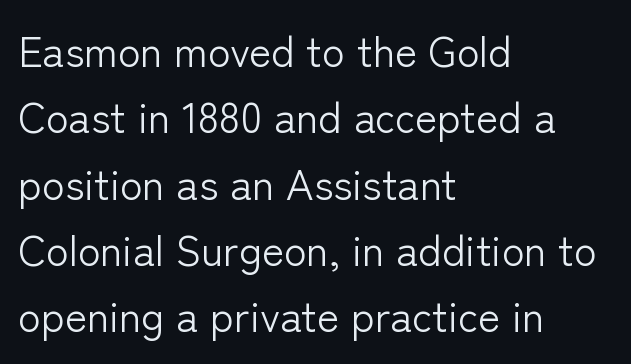
The image shows 42 px light sans-serif type, upright; set left-aligned, normal line spacing (1.58x), normal letter spacing, not underlined; low stroke contrast and a medium x-height.
